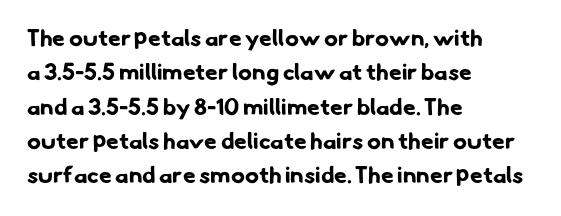
Q: Is the text bold? A: Yes.
Q: Is the text underlined? A: No.
Q: How is the paragraph aligned? A: Left-aligned.
Q: Is the spacing between letters normal or unusually wide? A: Normal.
Q: Is the spacing between lines tight, normal or loose? A: Normal.
